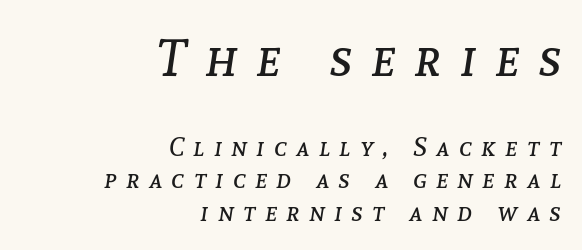
The image shows 52 px regular-weight type, italic (leaning right); set right-aligned, normal line spacing (1.25x), unusually wide letter spacing (+0.36 em), not underlined; the first (top) block is 2.0x larger; low stroke contrast and a medium x-height.
